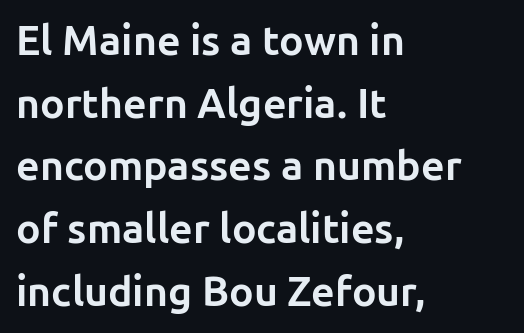
The image shows 41 px bold sans-serif type, upright; set left-aligned, normal line spacing (1.53x), normal letter spacing, not underlined; low stroke contrast and a medium x-height.
